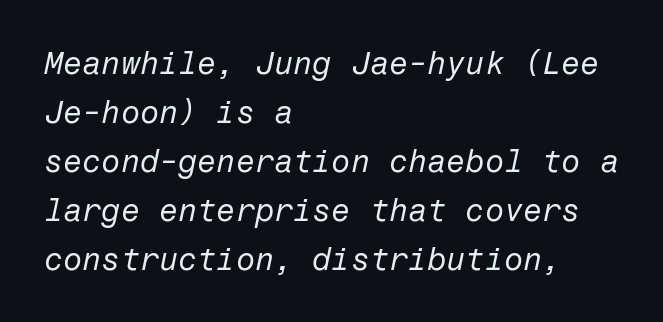
{"italic": "yes", "lean": "right", "slant_degrees": 12, "bold": "no", "weight": "regular", "width": "normal", "stroke_contrast": "low", "x_height": "medium", "underline": "no", "align": "left", "line_spacing": "normal", "line_spacing_ratio": 1.58, "letter_spacing": "normal", "letter_spacing_em": 0.0, "glyph_px": 31}
